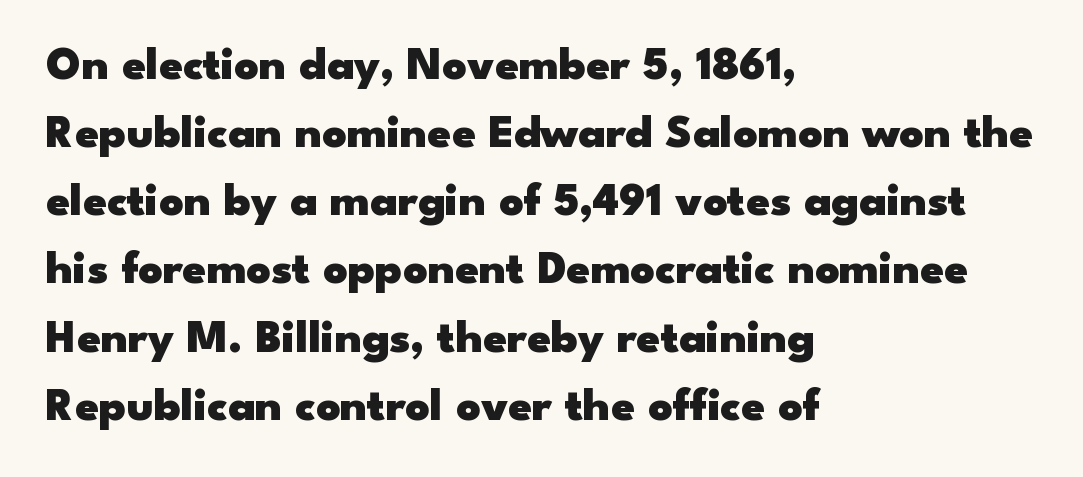
{"serif": "no", "italic": "no", "bold": "yes", "weight": "heavy", "width": "wide", "stroke_contrast": "low", "x_height": "small", "monospaced": "no", "underline": "no", "align": "left", "line_spacing": "normal", "line_spacing_ratio": 1.45, "letter_spacing": "normal", "letter_spacing_em": 0.0, "glyph_px": 47}
